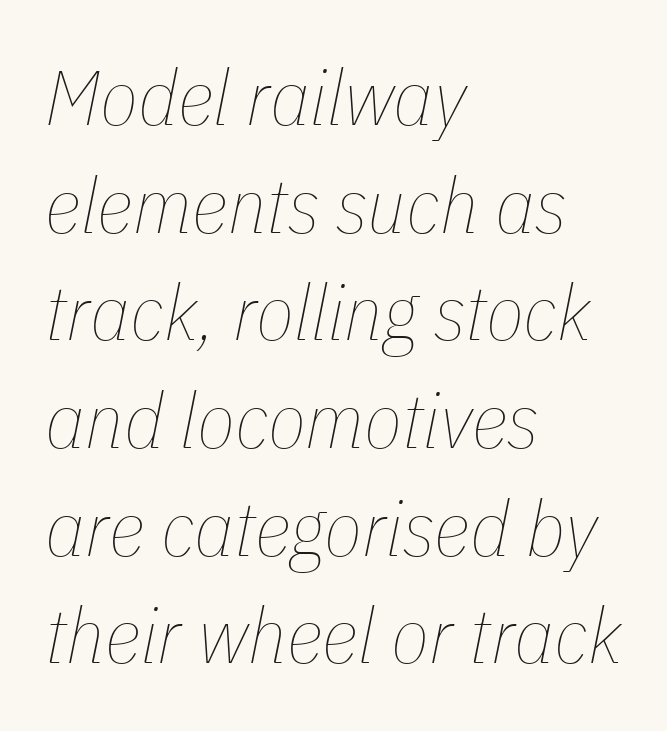
Q: Is the text bold? A: No.
Q: Is the text italic (slanted)? A: Yes, it leans right by about 11 degrees.
Q: Is the text underlined? A: No.
Q: How is the paragraph aligned? A: Left-aligned.
Q: Is the spacing between letters normal or unusually wide? A: Normal.
Q: Is the spacing between lines tight, normal or loose? A: Normal.
Q: Width (condensed, normal, or wide)? A: Condensed.
Q: Stroke contrast? A: Low.
Q: x-height? A: Medium.
Q: Monospaced? A: No.
